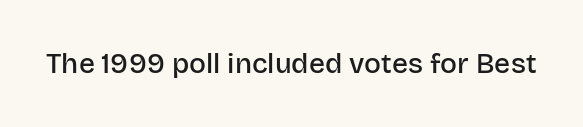
{"serif": "no", "italic": "no", "bold": "semi", "weight": "semibold", "width": "normal", "stroke_contrast": "low", "x_height": "large", "monospaced": "no", "underline": "no", "letter_spacing": "normal", "letter_spacing_em": 0.0, "glyph_px": 28}
